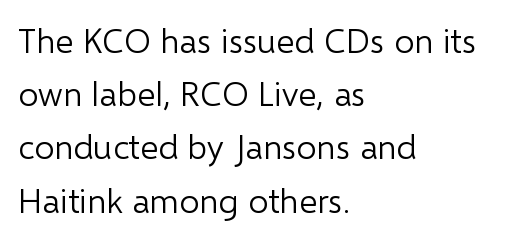
{"serif": "no", "italic": "no", "bold": "no", "weight": "light", "width": "normal", "stroke_contrast": "low", "x_height": "medium", "monospaced": "no", "underline": "no", "align": "left", "line_spacing": "normal", "line_spacing_ratio": 1.52, "letter_spacing": "normal", "letter_spacing_em": 0.0, "glyph_px": 35}
